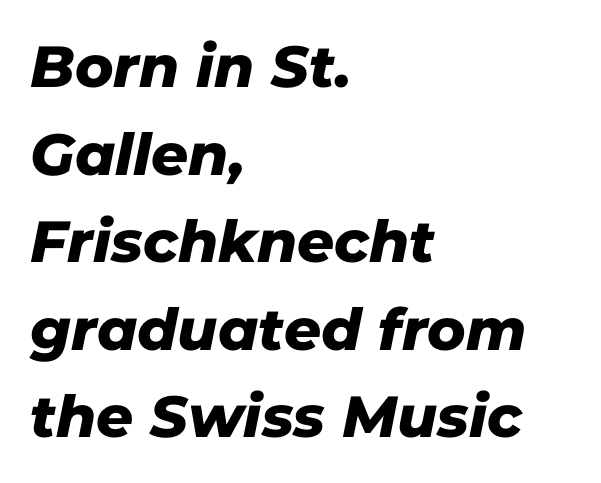
{"serif": "no", "width": "normal", "stroke_contrast": "low", "x_height": "medium", "monospaced": "no", "underline": "no", "align": "left", "line_spacing": "normal", "line_spacing_ratio": 1.51, "letter_spacing": "normal", "letter_spacing_em": 0.0, "glyph_px": 58}
